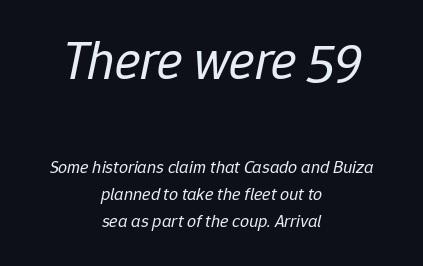
Q: Is the text bold? A: No.
Q: Is the text italic (slanted)? A: Yes, it leans right by about 12 degrees.
Q: Is the text underlined? A: No.
Q: How is the paragraph aligned? A: Centered.
Q: Is the spacing between letters normal or unusually wide? A: Normal.
Q: Is the spacing between lines tight, normal or loose? A: Normal.
Q: Which block of text is set in a larger size, the first (top) or the second (bottom)? A: The first (top) one.
Q: Width (condensed, normal, or wide)? A: Normal.
Q: Stroke contrast? A: Low.
Q: x-height? A: Medium.
Q: Monospaced? A: No.
